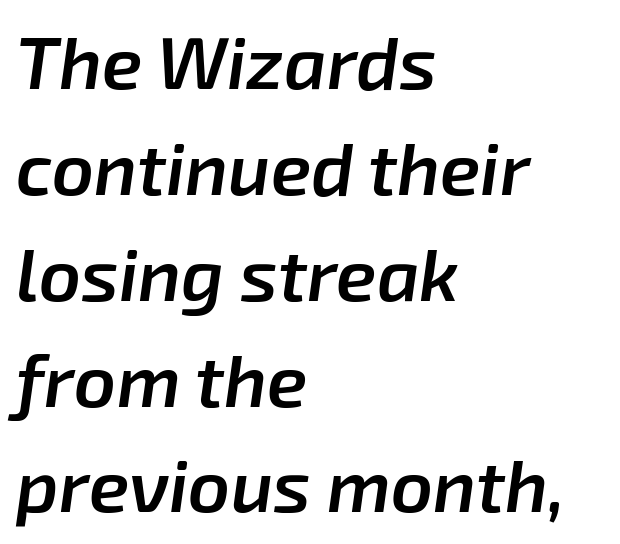
The face used here is a semibold: visibly heavier than regular, lighter than bold. Varying glyph widths throughout — classic text-font behaviour. Casual observation: everything's shoved over to the left. Glance below the letters and you will spot only blank space. A typesetter would call this leading conventional body-copy spacing.
